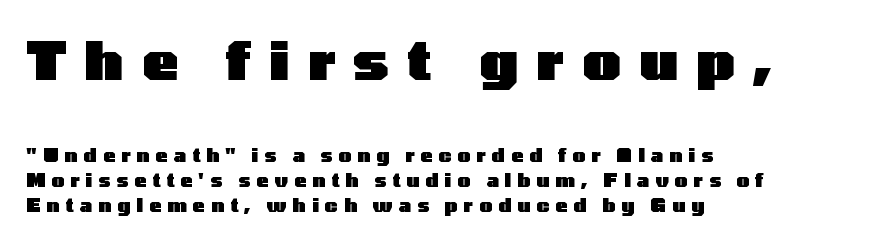
The letters in the upper block stand taller than those in the block below. Upright lettering throughout. In terms of weight, the rendering is a true, heavy bold. Descenders are the only things crossing below the line. Each letter keeps its own natural width here, so spacing adapts to shape.
